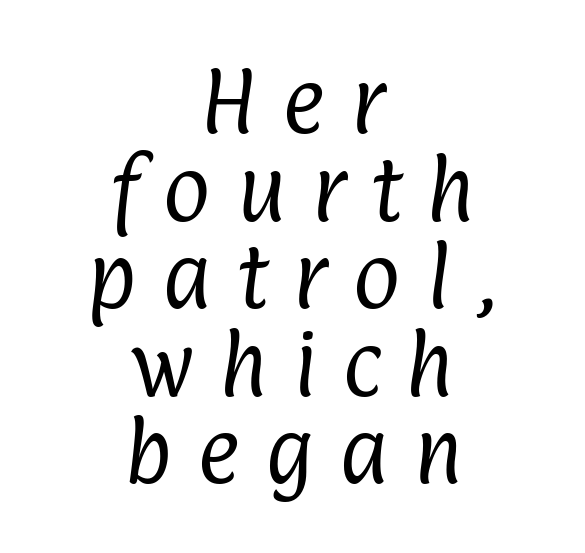
The image shows 73 px regular-weight, condensed sans-serif type; set centered, line spacing 1.2x, unusually wide letter spacing (+0.34 em), not underlined; low stroke contrast and a medium x-height.
